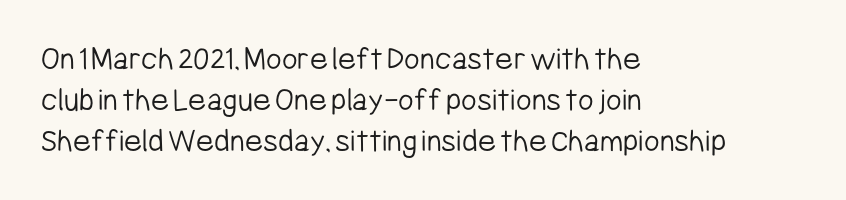
Horizontally, the lines are justified to the leading edge only. Do the characters align in a grid? No, the font is proportional. The space directly below the letters is spotless. This is sans-serif lettering, the kind often seen on screens and signage.
